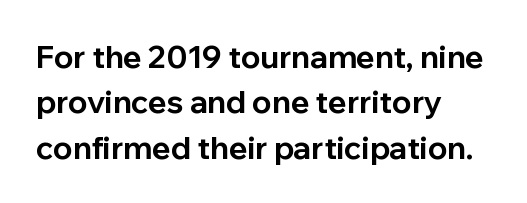
{"serif": "no", "italic": "no", "bold": "yes", "weight": "bold", "width": "normal", "stroke_contrast": "low", "x_height": "medium", "monospaced": "no", "underline": "no", "align": "left", "line_spacing": "normal", "line_spacing_ratio": 1.46, "letter_spacing": "normal", "letter_spacing_em": 0.0, "glyph_px": 31}
